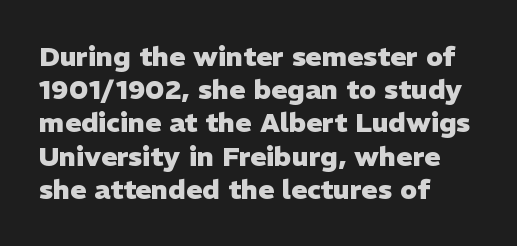
The image shows 27 px bold type, upright; set left-aligned, line spacing 1.23x, normal letter spacing, not underlined.
